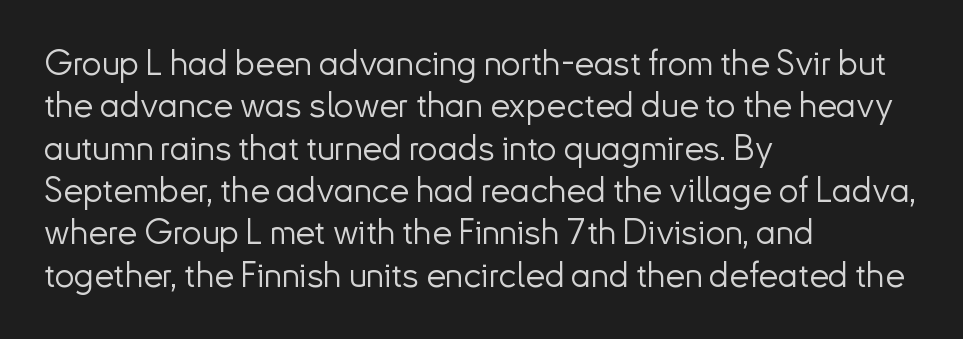
Q: Is the text bold? A: No.
Q: Is the text italic (slanted)? A: No, it is upright.
Q: Is the typeface a serif or a sans-serif typeface? A: Sans-serif.
Q: Is the text underlined? A: No.
Q: How is the paragraph aligned? A: Left-aligned.
Q: Is the spacing between letters normal or unusually wide? A: Normal.
Q: Width (condensed, normal, or wide)? A: Normal.
Q: Stroke contrast? A: Low.
Q: x-height? A: Small.
Q: Monospaced? A: No.
